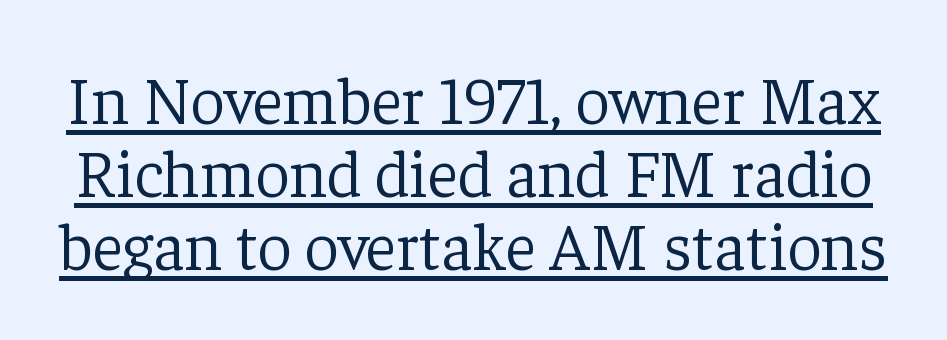
The image shows 67 px light serif type, upright; set tight line spacing (1.09x), normal letter spacing, underlined; low stroke contrast and a medium x-height.
